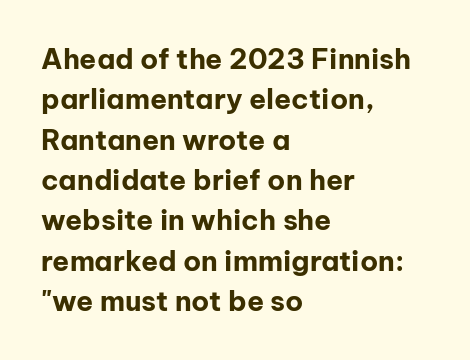
The image shows 28 px bold sans-serif type, upright; set left-aligned, normal line spacing (1.44x), normal letter spacing, not underlined; low stroke contrast and a medium x-height.
